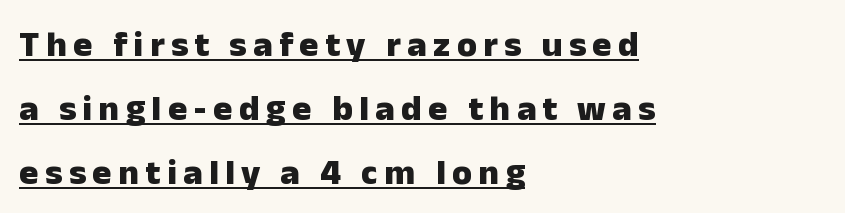
The rag falls on the right side of this text block. Examine the stroke ends and you'll find no serifs. Strong, thick strokes mark this as bold type. You could not count columns in this text — the font is proportionally spaced.
